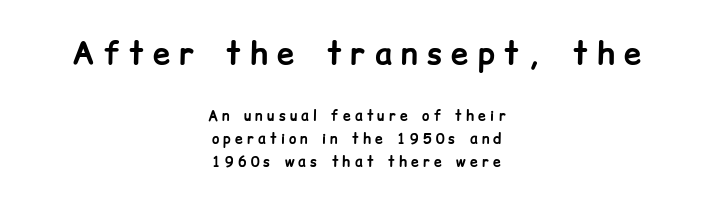
Q: Is the text bold? A: Yes.
Q: Is the text italic (slanted)? A: No, it is upright.
Q: Is the typeface a serif or a sans-serif typeface? A: Sans-serif.
Q: Is the text underlined? A: No.
Q: How is the paragraph aligned? A: Centered.
Q: Is the spacing between letters normal or unusually wide? A: Unusually wide.
Q: Is the spacing between lines tight, normal or loose? A: Normal.
Q: Which block of text is set in a larger size, the first (top) or the second (bottom)? A: The first (top) one.
Q: Width (condensed, normal, or wide)? A: Normal.
Q: Stroke contrast? A: Low.
Q: x-height? A: Medium.
Q: Monospaced? A: No.
